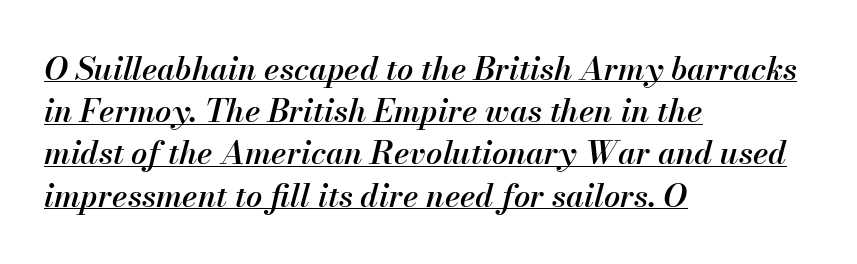
Q: Is the text bold? A: Semi-bold.
Q: Is the text italic (slanted)? A: Yes, it leans right by about 13 degrees.
Q: Is the text underlined? A: Yes.
Q: How is the paragraph aligned? A: Left-aligned.
Q: Is the spacing between letters normal or unusually wide? A: Normal.
Q: Is the spacing between lines tight, normal or loose? A: Normal.
Q: Width (condensed, normal, or wide)? A: Normal.
Q: Stroke contrast? A: Medium.
Q: x-height? A: Small.
Q: Monospaced? A: No.
